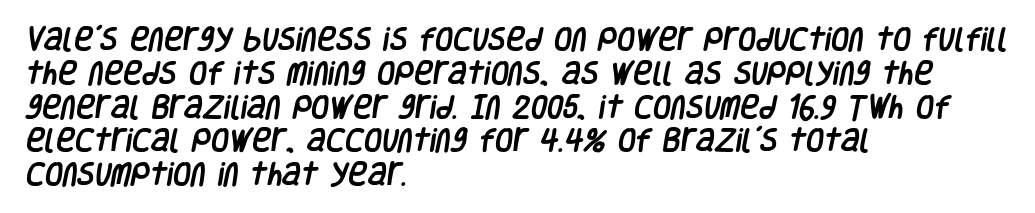
The image shows 26 px text type; set left-aligned, normal line spacing (1.3x), normal letter spacing, not underlined.
